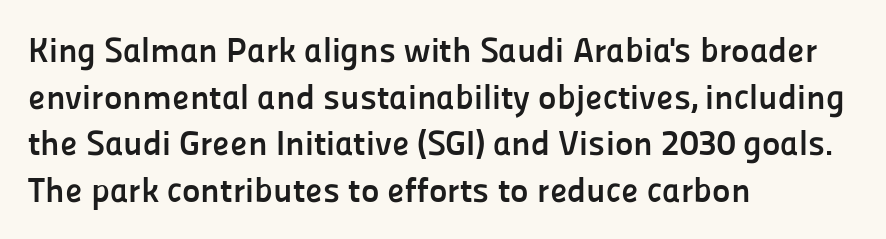
The image shows 35 px semibold sans-serif type, upright; set left-aligned, normal line spacing (1.33x), normal letter spacing, not underlined; low stroke contrast and a medium x-height.
